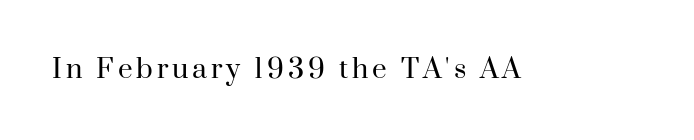
On a weight scale, this lands at 450 or below. The gap between lines stays unmarked. Notice how the stems are strictly vertical — no italics here.
